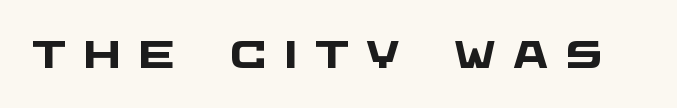
{"serif": "no", "bold": "yes", "weight": "heavy", "width": "wide", "stroke_contrast": "low", "x_height": "large", "monospaced": "no", "underline": "no", "letter_spacing": "wide", "letter_spacing_em": 0.45, "glyph_px": 39}
